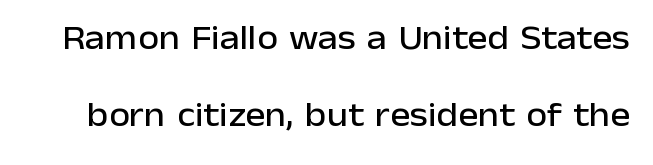
Q: Is the text italic (slanted)? A: No, it is upright.
Q: Is the typeface a serif or a sans-serif typeface? A: Sans-serif.
Q: Is the text underlined? A: No.
Q: Is the spacing between letters normal or unusually wide? A: Normal.
Q: Is the spacing between lines tight, normal or loose? A: Loose.
Q: Width (condensed, normal, or wide)? A: Normal.
Q: Stroke contrast? A: Low.
Q: x-height? A: Medium.
Q: Monospaced? A: No.
